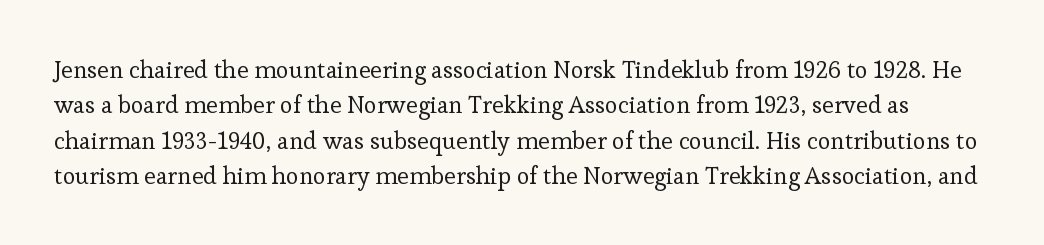
The font sits on the lighter half of the weight spectrum, regular included. In terms of letterspacing, this is plain default setting. The zone under the glyphs is completely vacant. These lines were composed using upright roman letters. Rows of type keep a routine distance in the vertical direction.
